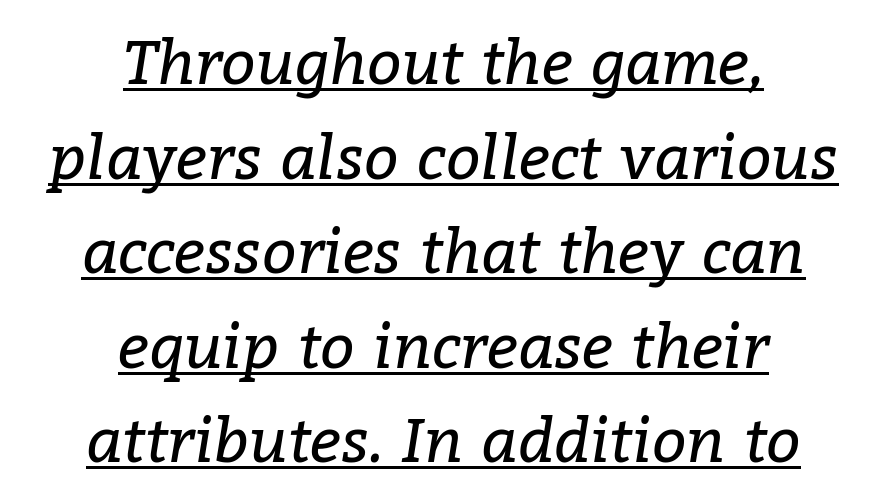
{"serif": "yes", "italic": "yes", "lean": "right", "slant_degrees": 9, "bold": "no", "weight": "regular", "width": "normal", "stroke_contrast": "low", "x_height": "medium", "monospaced": "no", "underline": "yes", "align": "center", "line_spacing": "normal", "line_spacing_ratio": 1.55, "letter_spacing": "normal", "letter_spacing_em": 0.0, "glyph_px": 61}
